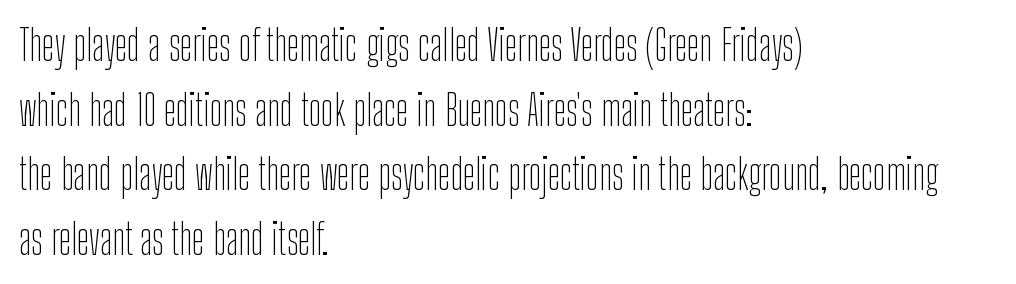
Q: Is the text bold? A: No.
Q: Is the text italic (slanted)? A: No, it is upright.
Q: Is the typeface a serif or a sans-serif typeface? A: Sans-serif.
Q: Is the text underlined? A: No.
Q: How is the paragraph aligned? A: Left-aligned.
Q: Is the spacing between letters normal or unusually wide? A: Normal.
Q: Is the spacing between lines tight, normal or loose? A: Normal.
Q: Width (condensed, normal, or wide)? A: Condensed.
Q: Stroke contrast? A: Low.
Q: x-height? A: Medium.
Q: Monospaced? A: No.
